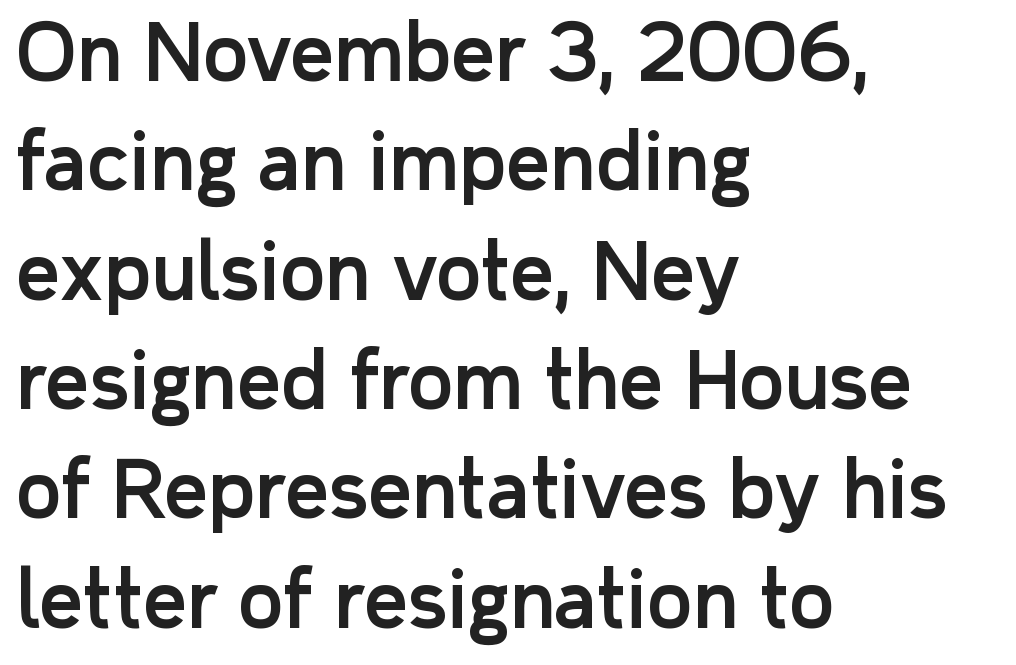
{"serif": "no", "italic": "no", "width": "normal", "stroke_contrast": "low", "x_height": "medium", "monospaced": "no", "underline": "no", "align": "left", "line_spacing": "normal", "line_spacing_ratio": 1.42, "letter_spacing": "normal", "letter_spacing_em": 0.0, "glyph_px": 77}
